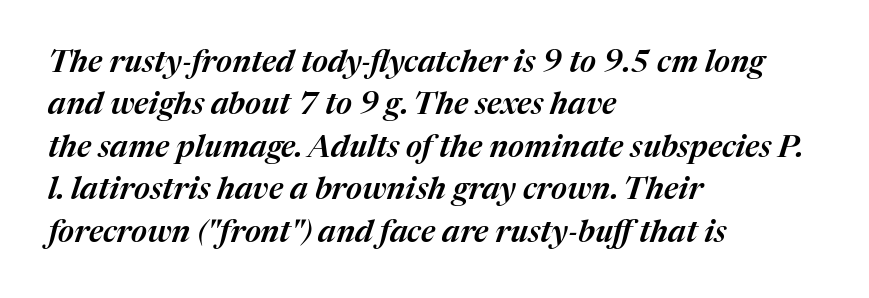
The image shows 31 px text type, italic (leaning right); set left-aligned, normal line spacing (1.37x), normal letter spacing, not underlined; medium stroke contrast and a medium x-height.
